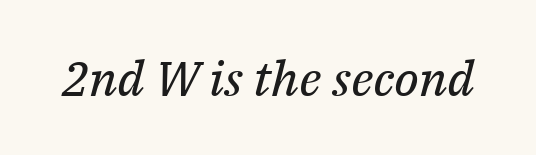
Has an underline been added? It has not. Nothing heavy about these letters — not bold at all. Serif or sans? Serif — the stroke terminals have little feet. The face used here has a pronounced slope to its letters. Looks like regular typesetting: each glyph gets only the width it needs. Tracking value appears to be zero — textbook default spacing.
